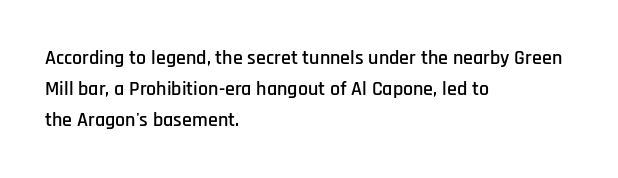
The image shows 20 px text type, upright; set left-aligned, normal line spacing (1.55x), normal letter spacing, not underlined.
